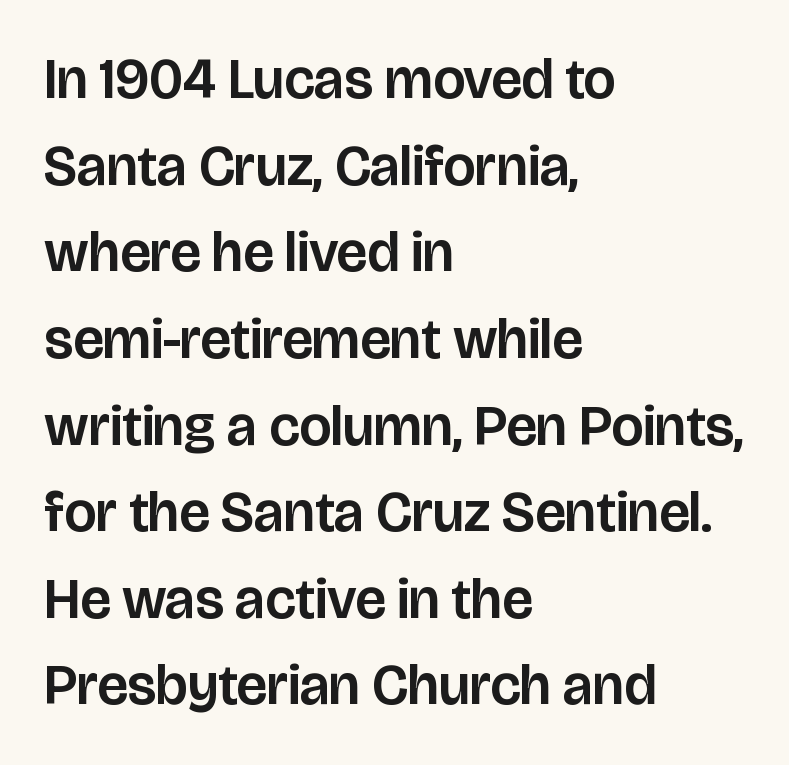
The image shows 57 px sans-serif type, upright; set left-aligned, normal line spacing (1.52x), normal letter spacing, not underlined; low stroke contrast and a large x-height.
